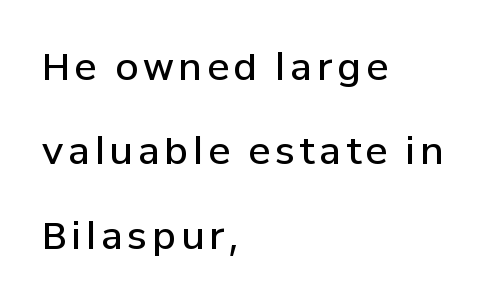
The image shows 37 px semibold sans-serif type, upright; set left-aligned, loose line spacing (2.28x), not underlined; low stroke contrast and a medium x-height.
